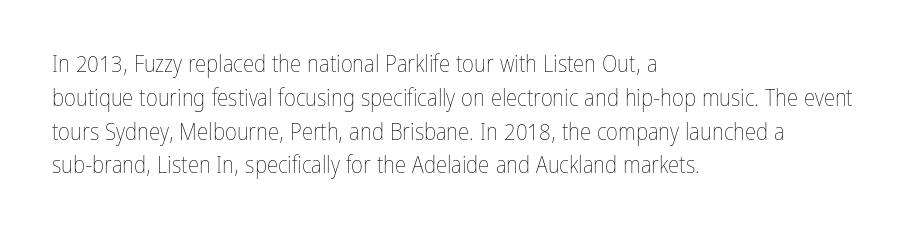
The image shows 23 px text type, upright; set left-aligned, normal line spacing (1.47x), normal letter spacing, not underlined.
